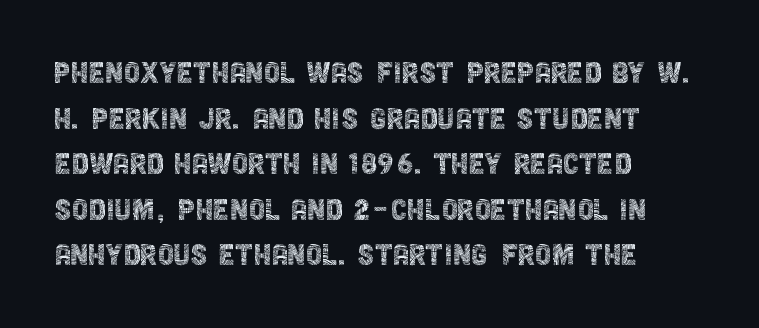
Each letter keeps its own natural width here, so spacing adapts to shape. A quiet, ordinary-to-light weight characterises the typeface. The font's upright variant was chosen for this text. The rag falls on the right side of this text block. Caption: standard tracking, unaltered. The passage shown is typeset with a sans-serif family.
